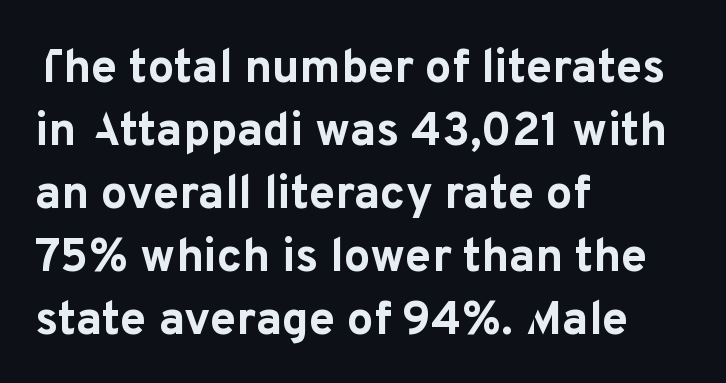
{"serif": "no", "italic": "no", "bold": "yes", "weight": "bold", "width": "normal", "stroke_contrast": "low", "x_height": "medium", "monospaced": "no", "underline": "no", "align": "left", "line_spacing": "normal", "line_spacing_ratio": 1.34, "letter_spacing": "normal", "letter_spacing_em": 0.0, "glyph_px": 47}
